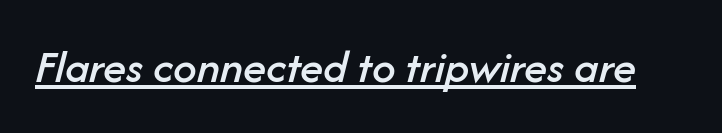
Q: Is the text italic (slanted)? A: Yes, it leans right by about 14 degrees.
Q: Is the text underlined? A: Yes.
Q: Is the spacing between letters normal or unusually wide? A: Normal.
Q: Width (condensed, normal, or wide)? A: Normal.
Q: Stroke contrast? A: Low.
Q: x-height? A: Medium.
Q: Monospaced? A: No.
